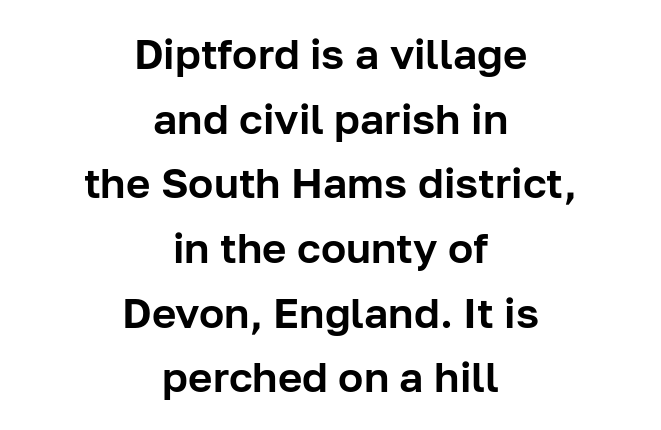
The image shows 42 px sans-serif type, upright; set centered, normal line spacing (1.54x), normal letter spacing, not underlined; low stroke contrast and a medium x-height.
